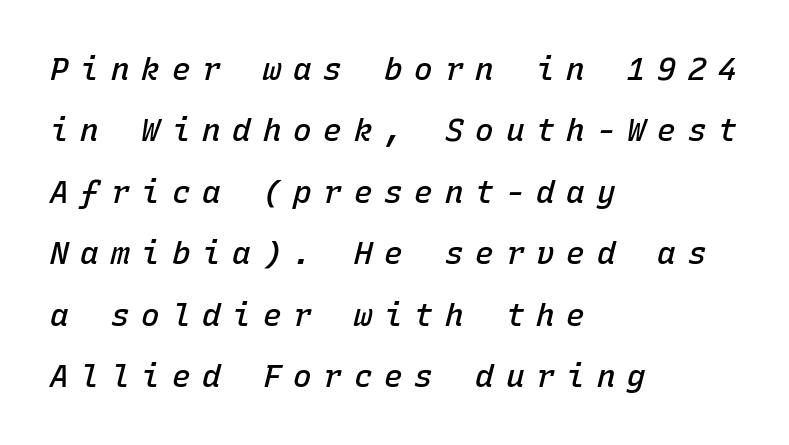
{"italic": "yes", "lean": "right", "slant_degrees": 15, "bold": "semi", "weight": "semibold", "width": "normal", "stroke_contrast": "low", "x_height": "medium", "monospaced": "yes", "underline": "no", "align": "left", "line_spacing": "loose", "line_spacing_ratio": 1.98, "letter_spacing": "wide", "letter_spacing_em": 0.38, "glyph_px": 31}
